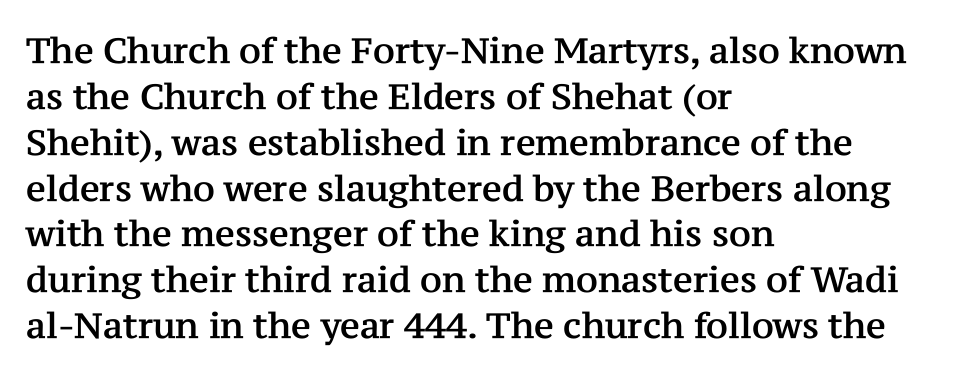
Q: Is the text italic (slanted)? A: No, it is upright.
Q: Is the typeface a serif or a sans-serif typeface? A: Serif.
Q: Is the text underlined? A: No.
Q: How is the paragraph aligned? A: Left-aligned.
Q: Is the spacing between letters normal or unusually wide? A: Normal.
Q: Is the spacing between lines tight, normal or loose? A: Normal.
Q: Width (condensed, normal, or wide)? A: Normal.
Q: Stroke contrast? A: Medium.
Q: x-height? A: Medium.
Q: Monospaced? A: No.
